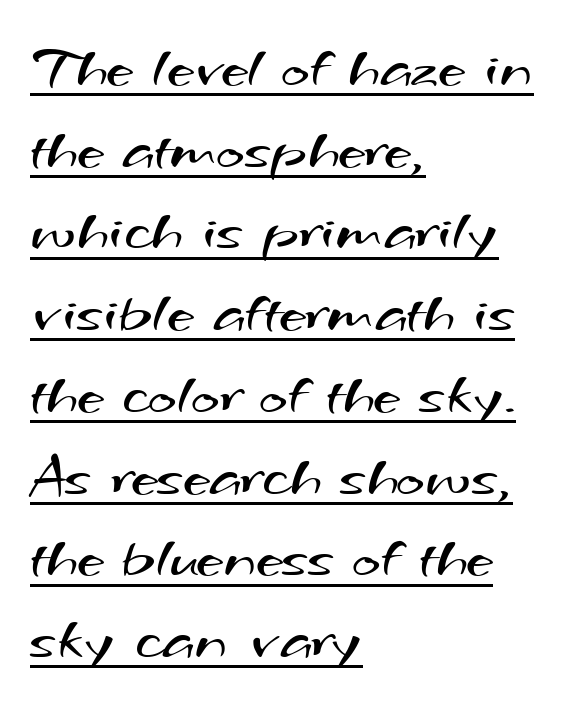
The leading is moderate, giving the passage an even texture. These lines stack with their left ends in a neat column. The string is rendered with underlining switched on. A typesetter would call this proportional, since set widths differ per character. Font category for this specimen: sans-serif. Nothing unusual about the tracking: characters are spaced as the font intends.
